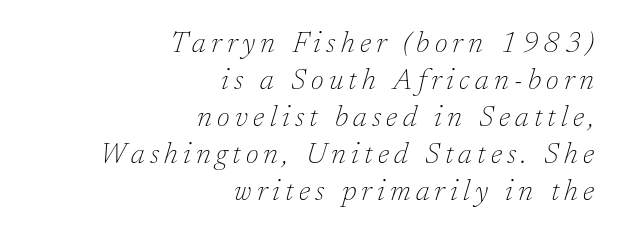
The image shows 29 px thin serif type, italic (leaning right); set right-aligned, normal line spacing (1.28x), not underlined; low stroke contrast and a medium x-height.
